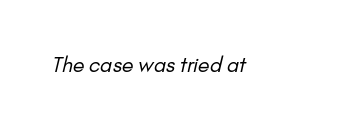
Students, note that the glyphs here touch the page at normal intervals. The typesetting does not lean heavy: it is not bold. Descender tails drop into unmarked territory.
